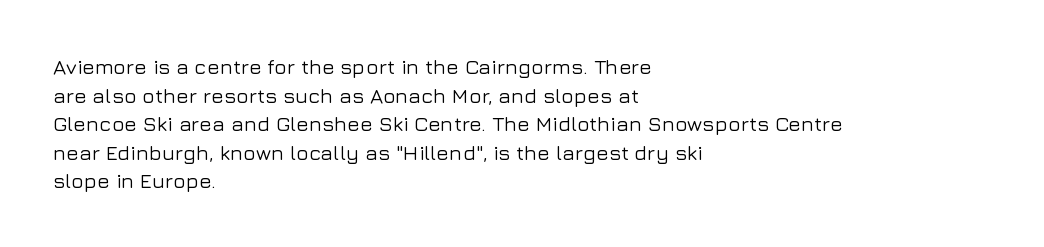
The image shows 21 px text type, upright; set left-aligned, normal line spacing (1.36x), normal letter spacing, not underlined.
